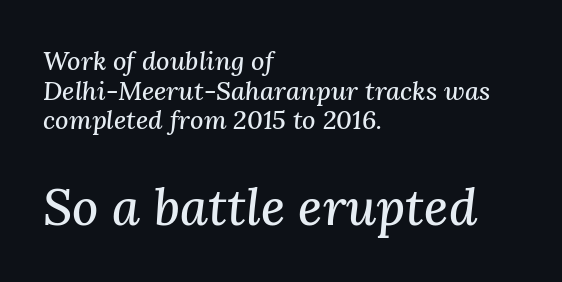
A typesetter would mark this as italic. Character widths vary here, with narrow letters taking less room than wide ones. Spacing between characters is what you'd get straight out of the box. Horizontally, the lines are justified to the leading edge only.
